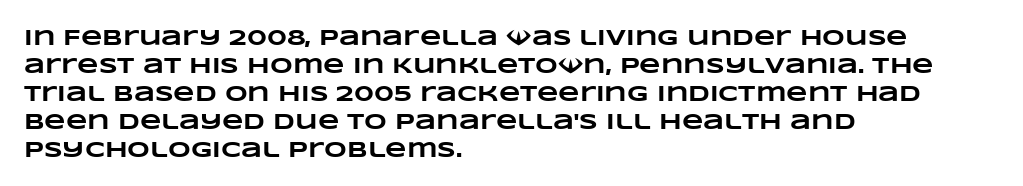
Q: Is the text bold? A: Yes.
Q: Is the text underlined? A: No.
Q: How is the paragraph aligned? A: Left-aligned.
Q: Is the spacing between letters normal or unusually wide? A: Normal.
Q: Is the spacing between lines tight, normal or loose? A: Normal.
